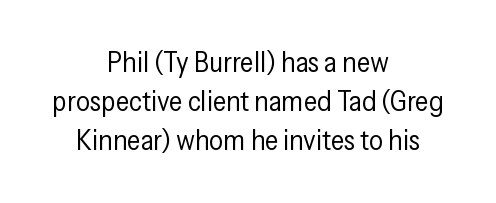
{"serif": "no", "italic": "no", "bold": "no", "weight": "regular", "width": "condensed", "stroke_contrast": "low", "x_height": "medium", "monospaced": "no", "underline": "no", "align": "center", "line_spacing": "normal", "line_spacing_ratio": 1.4, "letter_spacing": "normal", "letter_spacing_em": 0.0, "glyph_px": 28}
